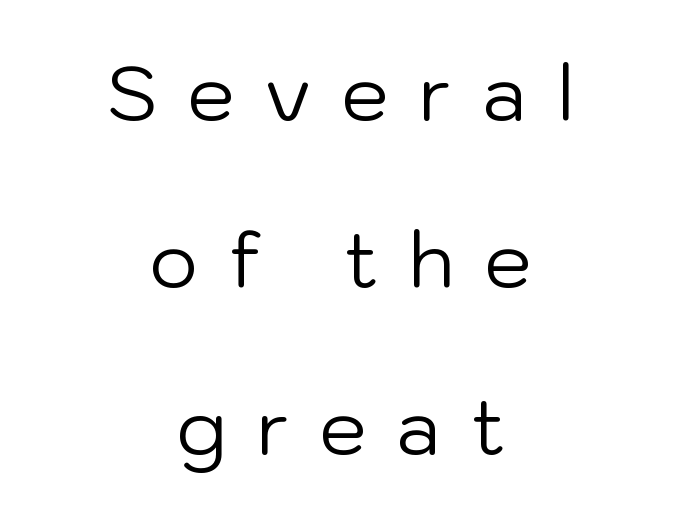
Vertical strokes here are truly vertical. The tracking reads as deliberately expanded to a designer's eye. Does the copy run flush right? No — it is centered line by line. Descenders are the only things crossing below the line. The rendering uses a large line-height, opening up the rows. The strokes carry an ordinary text weight at most.
